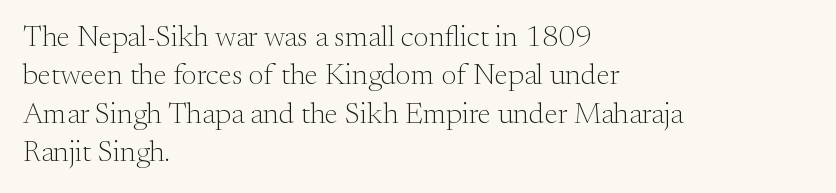
The weight would be labelled regular, book, light, or lighter still. The designer went with a serif here, giving each stem small feet. Is this a fixed-width face? No — the glyphs have proportional, varying widths. Each line starts at the same left margin while the right side varies. Nobody drew a line under any word here.
